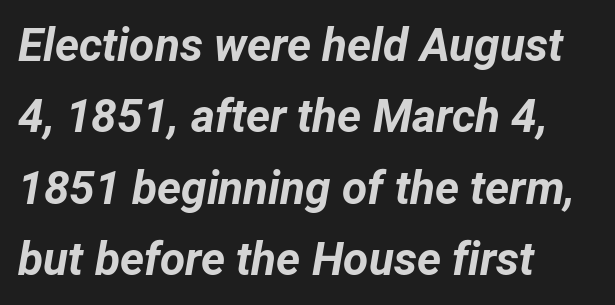
{"italic": "yes", "lean": "right", "slant_degrees": 12, "bold": "yes", "weight": "bold", "width": "normal", "stroke_contrast": "low", "x_height": "medium", "monospaced": "no", "underline": "no", "align": "left", "line_spacing": "normal", "line_spacing_ratio": 1.55, "letter_spacing": "normal", "letter_spacing_em": 0.0, "glyph_px": 46}
